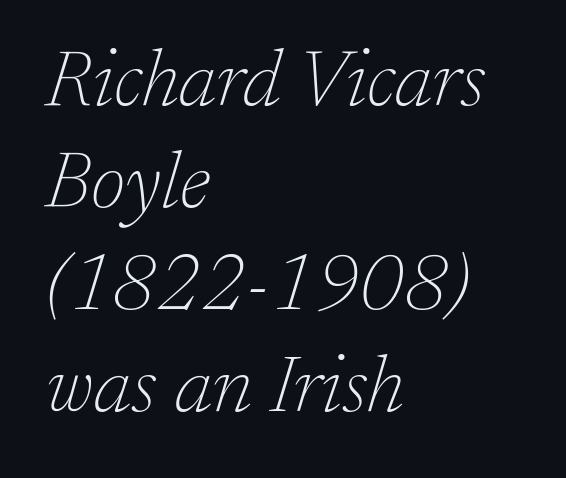
This sample uses an oblique cut, with every glyph tilted off the vertical. Reading down the column, the eye jumps a familiar distance to each next line. Unlike a clean sans, this face finishes its strokes with serifs. Just letters on the line, the space beneath them empty. Typeset ragged right — the left edge is the straight one.
